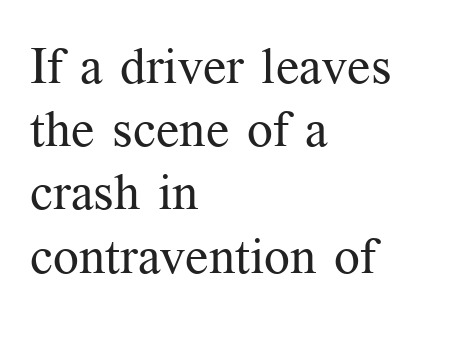
The image shows 51 px regular-weight serif type, upright; set left-aligned, line spacing 1.24x, normal letter spacing, not underlined; medium stroke contrast and a medium x-height.
